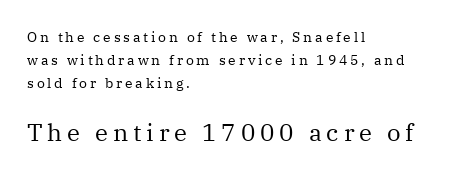
The characters are drawn with everyday or finer stroke widths. Glance below the letters and you will spot only blank space. Which of the two is more prominent by size? The second, at the bottom. The letters stand upright; this is a roman face. Here the glyphs are tracked loosely, breaking word shapes into spaced letters.
